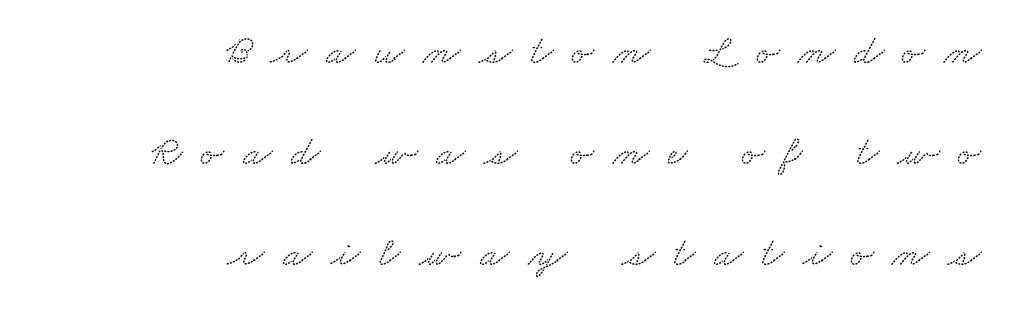
{"width": "wide", "stroke_contrast": "low", "x_height": "small", "monospaced": "no", "underline": "no", "align": "right", "line_spacing": "loose", "line_spacing_ratio": 2.35, "letter_spacing": "wide", "letter_spacing_em": 0.43, "glyph_px": 43}
